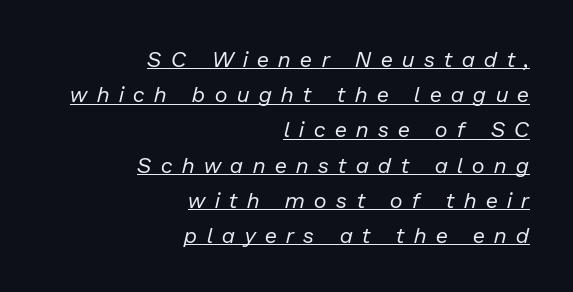
Q: Is the text bold? A: No.
Q: Is the text italic (slanted)? A: Yes, it leans right by about 13 degrees.
Q: Is the text underlined? A: Yes.
Q: How is the paragraph aligned? A: Right-aligned.
Q: Is the spacing between letters normal or unusually wide? A: Unusually wide.
Q: Is the spacing between lines tight, normal or loose? A: Normal.
